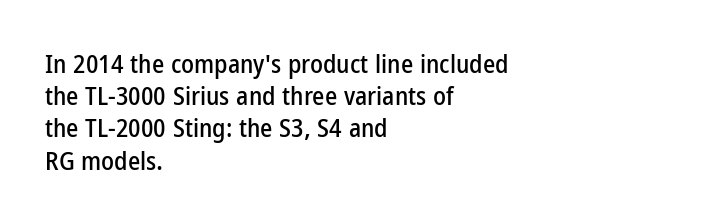
Q: Is the text italic (slanted)? A: No, it is upright.
Q: Is the text underlined? A: No.
Q: How is the paragraph aligned? A: Left-aligned.
Q: Is the spacing between letters normal or unusually wide? A: Normal.
